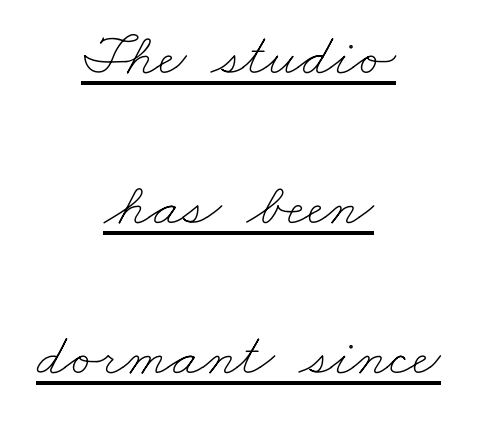
The image shows 61 px thin, wide type; set centered, loose line spacing (2.46x), normal letter spacing, underlined; low stroke contrast and a small x-height.
